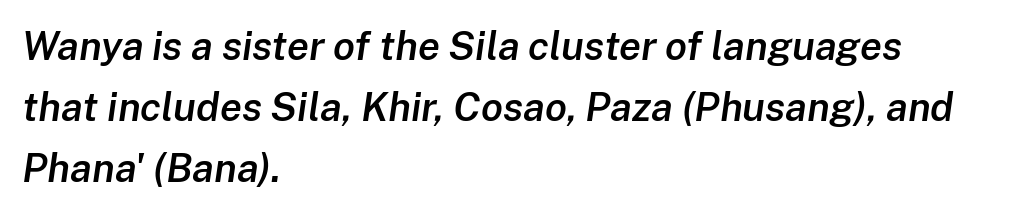
{"italic": "yes", "lean": "right", "slant_degrees": 8, "bold": "semi", "weight": "semibold", "width": "normal", "stroke_contrast": "low", "x_height": "medium", "monospaced": "no", "underline": "no", "align": "left", "line_spacing": "normal", "line_spacing_ratio": 1.53, "letter_spacing": "normal", "letter_spacing_em": 0.0, "glyph_px": 40}
